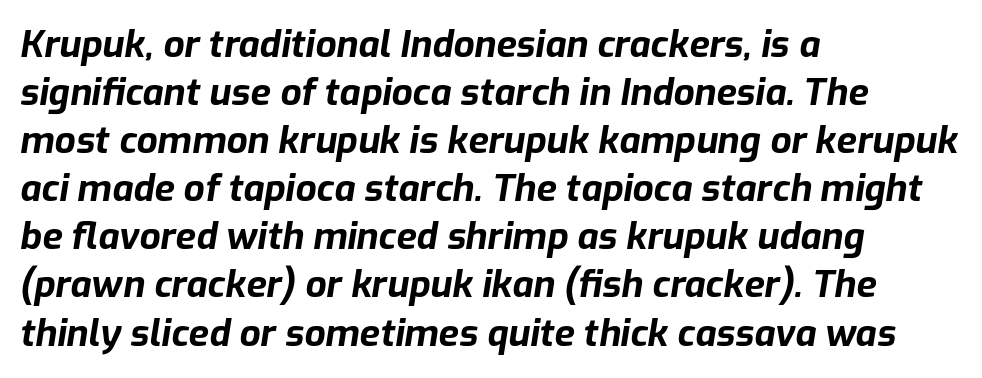
The image shows 37 px bold type, italic (leaning right); set left-aligned, normal line spacing (1.3x), normal letter spacing, not underlined; low stroke contrast and a medium x-height.
